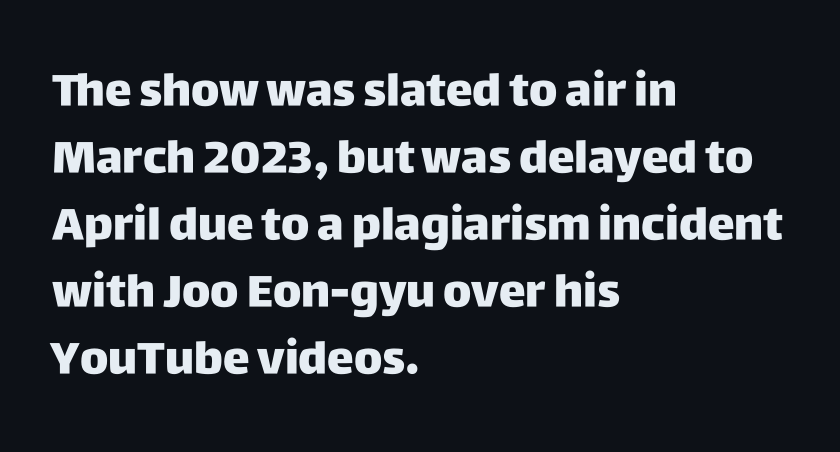
The image shows 45 px heavy sans-serif type, upright; set left-aligned, normal line spacing (1.49x), normal letter spacing, not underlined; low stroke contrast and a large x-height.
